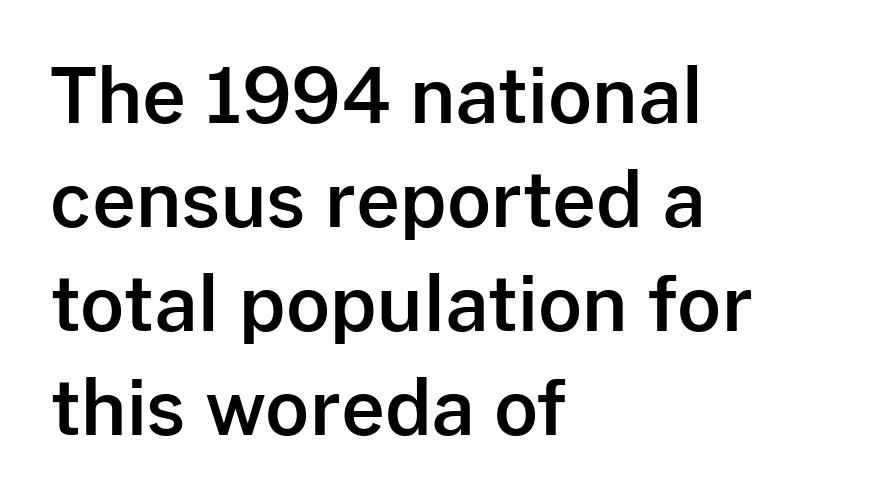
The image shows 76 px sans-serif type, upright; set left-aligned, normal line spacing (1.37x), normal letter spacing, not underlined; low stroke contrast and a medium x-height.
